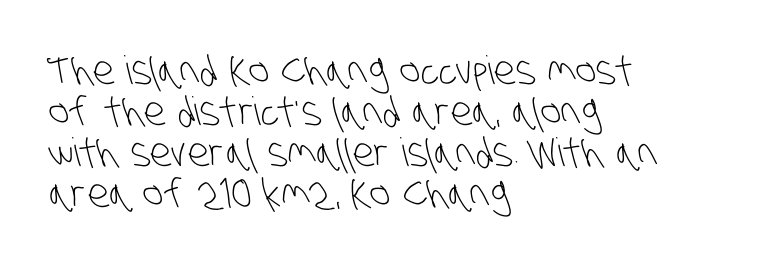
{"serif": "no", "bold": "no", "weight": "light", "width": "condensed", "stroke_contrast": "low", "x_height": "large", "monospaced": "no", "underline": "no", "align": "left", "line_spacing": "tight", "line_spacing_ratio": 1.05, "letter_spacing": "normal", "letter_spacing_em": 0.0, "glyph_px": 39}
